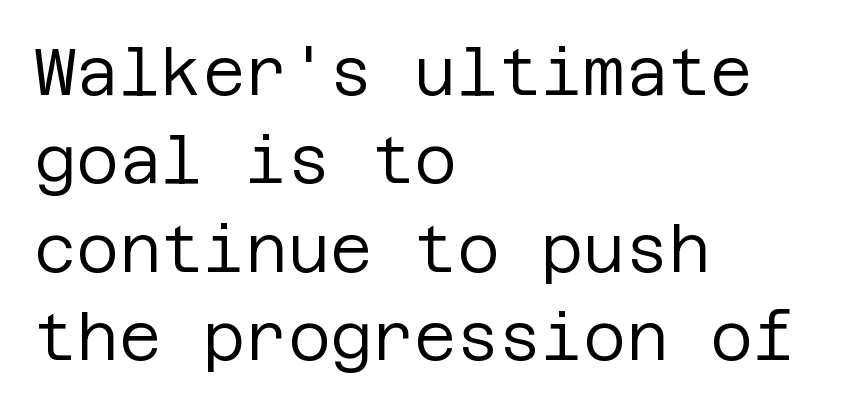
The image shows 65 px regular-weight sans-serif type, upright; set left-aligned, normal line spacing (1.36x), normal letter spacing, not underlined; low stroke contrast and a large x-height.
